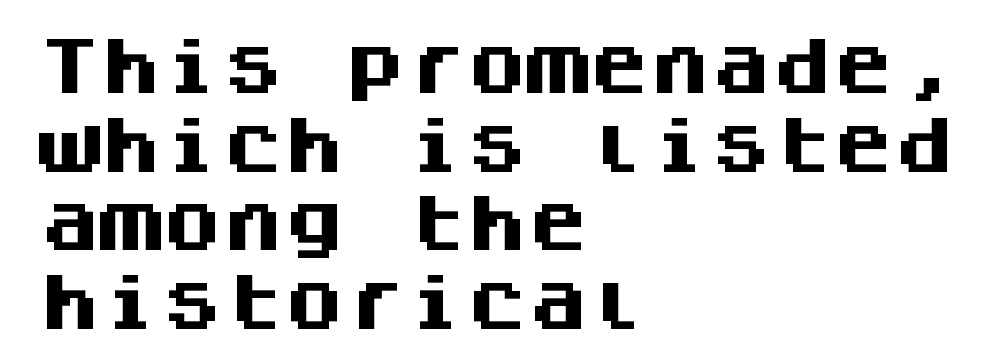
Q: Is the text bold? A: Yes.
Q: Is the text italic (slanted)? A: No, it is upright.
Q: Is the typeface a serif or a sans-serif typeface? A: Sans-serif.
Q: Is the text underlined? A: No.
Q: How is the paragraph aligned? A: Left-aligned.
Q: Is the spacing between letters normal or unusually wide? A: Normal.
Q: Is the spacing between lines tight, normal or loose? A: Normal.
Q: Width (condensed, normal, or wide)? A: Normal.
Q: Stroke contrast? A: Medium.
Q: x-height? A: Large.
Q: Monospaced? A: Yes.
